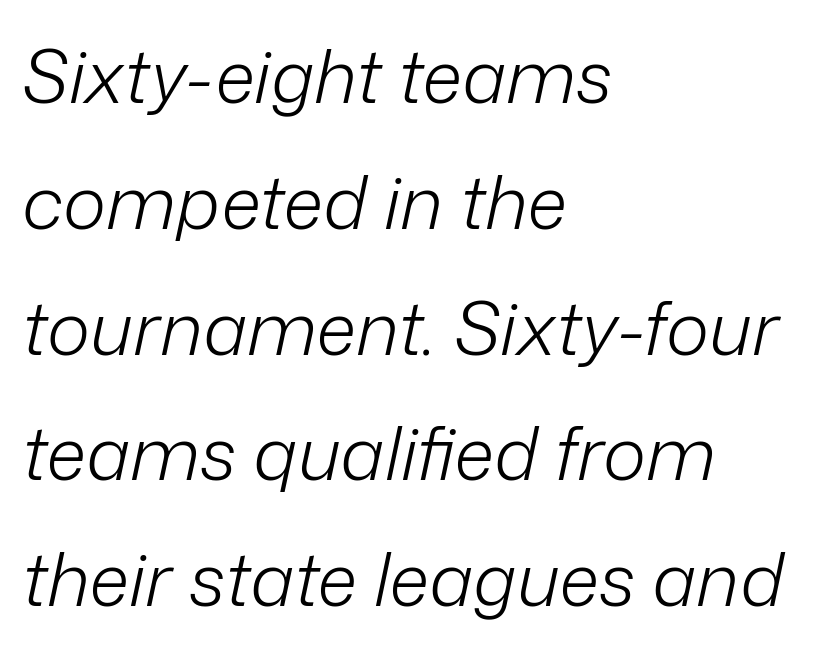
Q: Is the text bold? A: No.
Q: Is the text italic (slanted)? A: Yes, it leans right by about 12 degrees.
Q: Is the text underlined? A: No.
Q: How is the paragraph aligned? A: Left-aligned.
Q: Is the spacing between letters normal or unusually wide? A: Normal.
Q: Is the spacing between lines tight, normal or loose? A: Normal.
Q: Width (condensed, normal, or wide)? A: Normal.
Q: Stroke contrast? A: Low.
Q: x-height? A: Medium.
Q: Monospaced? A: No.
